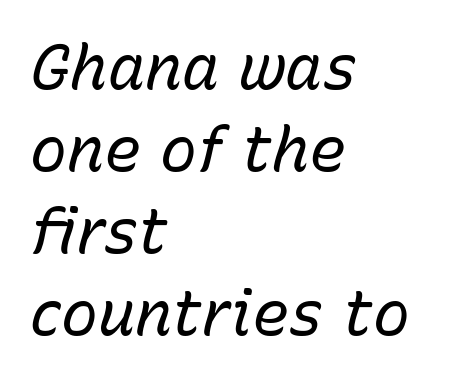
Lines of text with bare space underneath. These lines were composed using italics. Weight: regular or lighter. Students, observe: this is what conventionally led text looks like.
